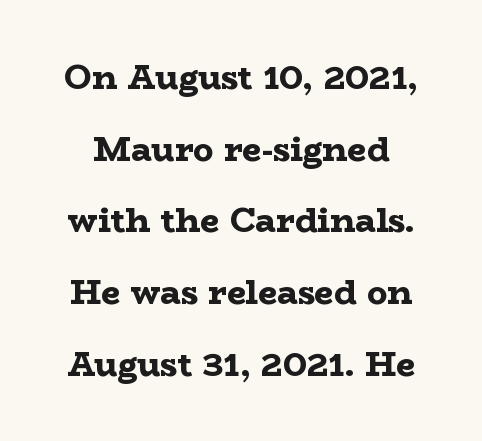
The image shows 34 px bold, wide serif type, upright; set loose line spacing (2.11x), normal letter spacing, not underlined; low stroke contrast and a medium x-height.
